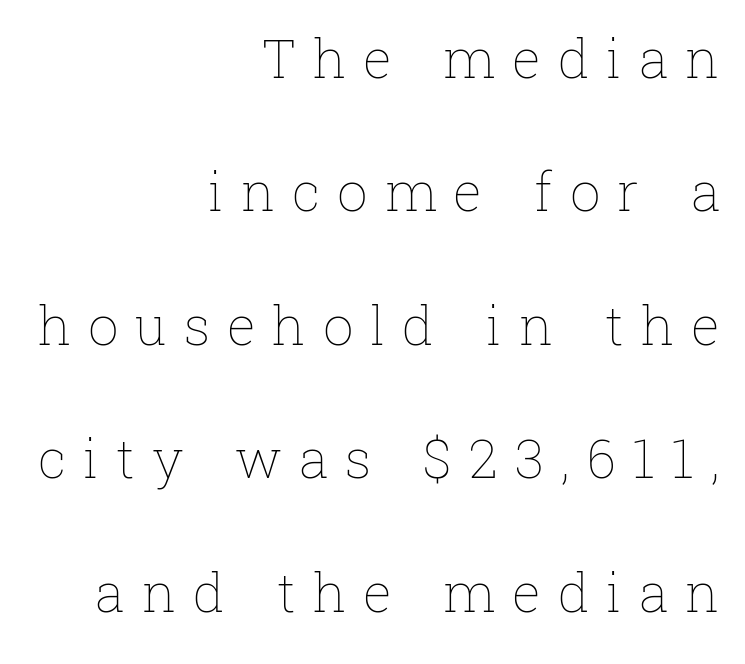
{"italic": "no", "bold": "no", "weight": "thin", "width": "normal", "stroke_contrast": "low", "x_height": "medium", "monospaced": "no", "underline": "no", "align": "right", "line_spacing": "loose", "line_spacing_ratio": 2.47, "letter_spacing": "wide", "letter_spacing_em": 0.31, "glyph_px": 54}
